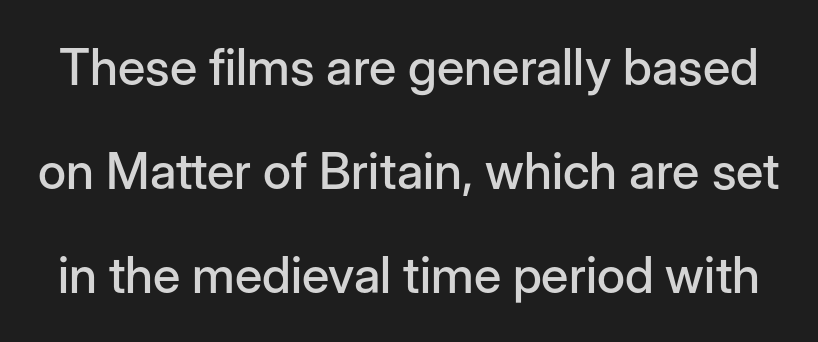
Q: Is the text italic (slanted)? A: No, it is upright.
Q: Is the typeface a serif or a sans-serif typeface? A: Sans-serif.
Q: Is the text underlined? A: No.
Q: Is the spacing between letters normal or unusually wide? A: Normal.
Q: Is the spacing between lines tight, normal or loose? A: Loose.
Q: Width (condensed, normal, or wide)? A: Normal.
Q: Stroke contrast? A: Low.
Q: x-height? A: Medium.
Q: Monospaced? A: No.
